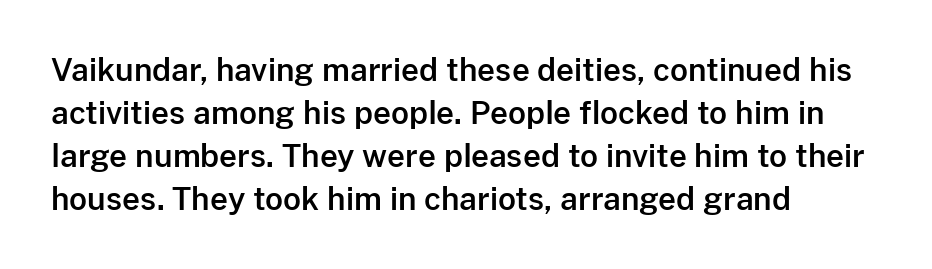
{"serif": "no", "italic": "no", "width": "normal", "stroke_contrast": "low", "x_height": "medium", "monospaced": "no", "underline": "no", "align": "left", "line_spacing": "normal", "line_spacing_ratio": 1.39, "letter_spacing": "normal", "letter_spacing_em": 0.0, "glyph_px": 31}
